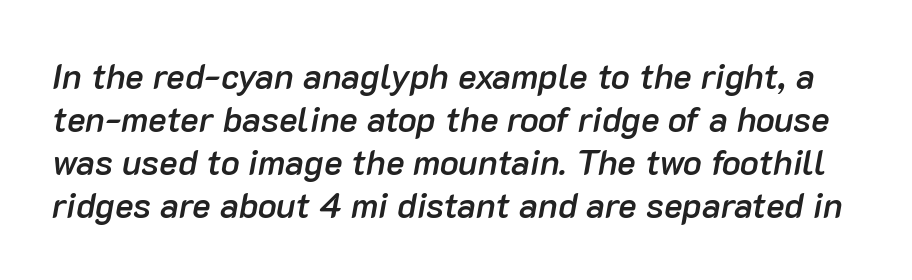
Q: Is the text bold? A: Semi-bold.
Q: Is the text italic (slanted)? A: Yes, it leans right by about 10 degrees.
Q: Is the text underlined? A: No.
Q: Is the spacing between letters normal or unusually wide? A: Normal.
Q: Width (condensed, normal, or wide)? A: Normal.
Q: Stroke contrast? A: Low.
Q: x-height? A: Medium.
Q: Monospaced? A: No.
